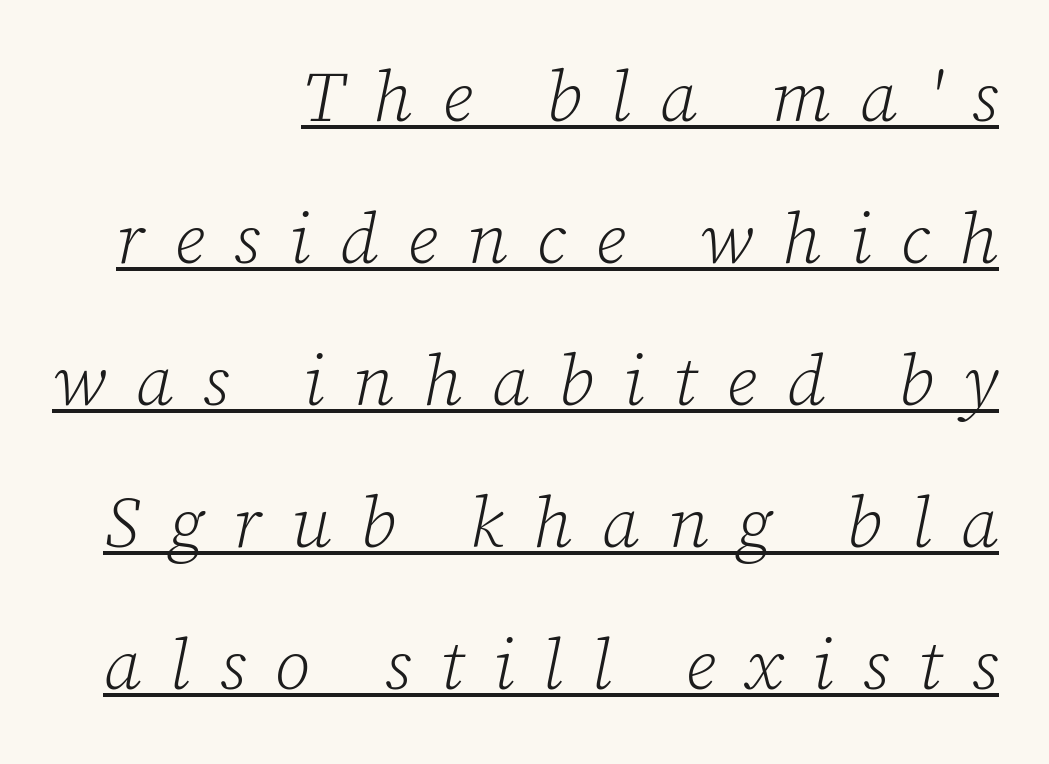
The image shows 71 px light serif type, italic (leaning right); set right-aligned, loose line spacing (2.0x), unusually wide letter spacing (+0.41 em), underlined; low stroke contrast and a medium x-height.
